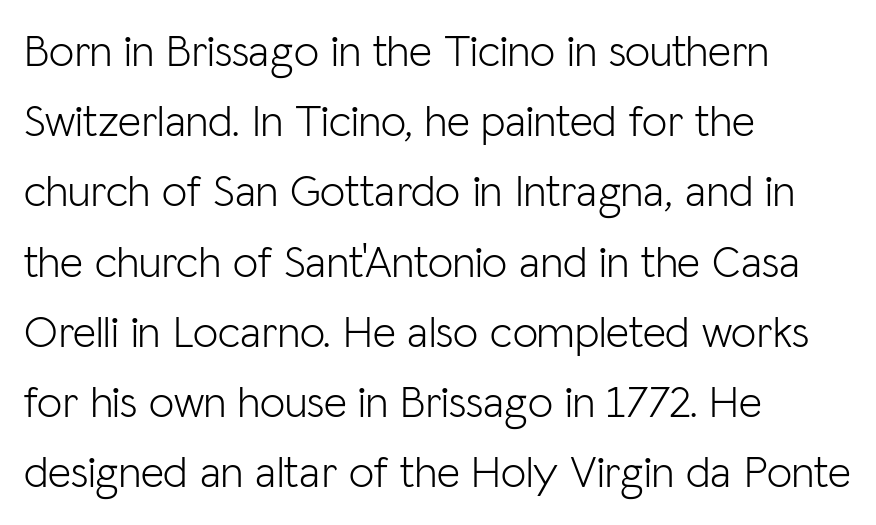
The string is rendered with underlining switched off. Caption: standard tracking, unaltered. Each letter keeps its own natural width here, so spacing adapts to shape. Stems here are at most as thick as an everyday book face. Note: no serifs on the glyphs. Style check: upright.
